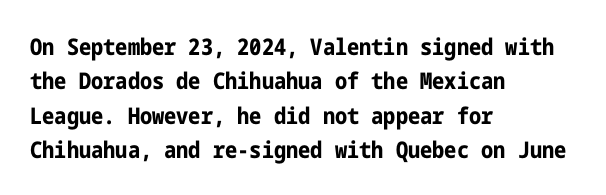
{"italic": "no", "bold": "yes", "underline": "no", "align": "left", "line_spacing": "normal", "line_spacing_ratio": 1.49, "letter_spacing": "normal", "letter_spacing_em": 0.0, "glyph_px": 23}
